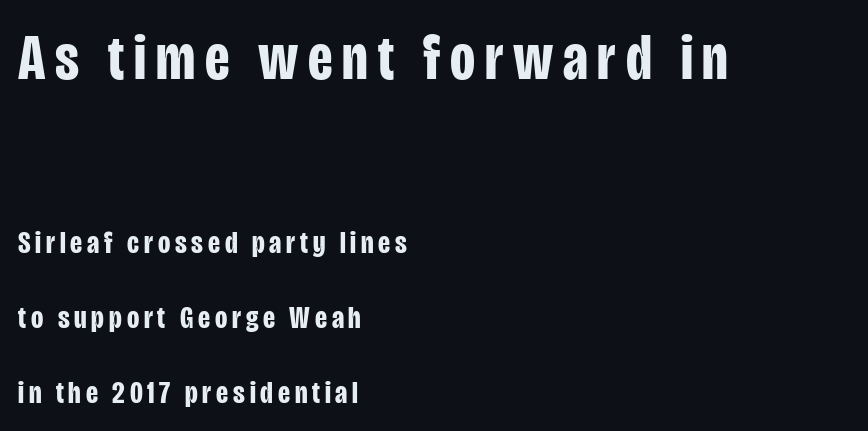
{"serif": "no", "italic": "no", "bold": "yes", "weight": "bold", "width": "condensed", "stroke_contrast": "low", "x_height": "large", "monospaced": "no", "underline": "no", "align": "left", "line_spacing": "loose", "line_spacing_ratio": 2.35, "larger_block": "first", "size_ratio": 2.03, "glyph_px": 65}
